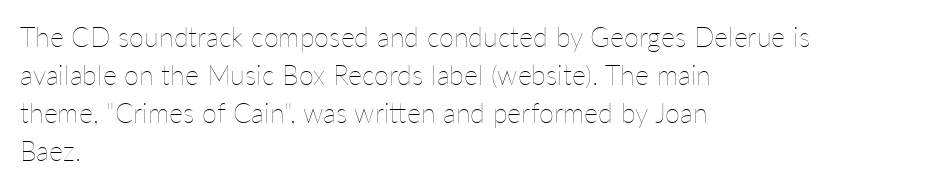
The designer left line spacing at the default. A classic flush-left, rag-right setting is used for this passage. The font sits on the lighter half of the weight spectrum, regular included. The letters stand straight up with perfectly vertical stems. No word sits above an underline.
